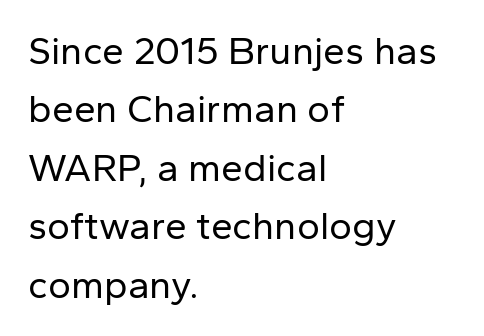
Spacing between characters is what you'd get straight out of the box. Stems and bowls with no extra thickness — not bold. Note the varied advance widths — an 'i' is clearly narrower than an 'm'. The words here are not underlined. Typographically, this falls in the sans-serif category. Horizontal bands of white between lines are of average thickness.
